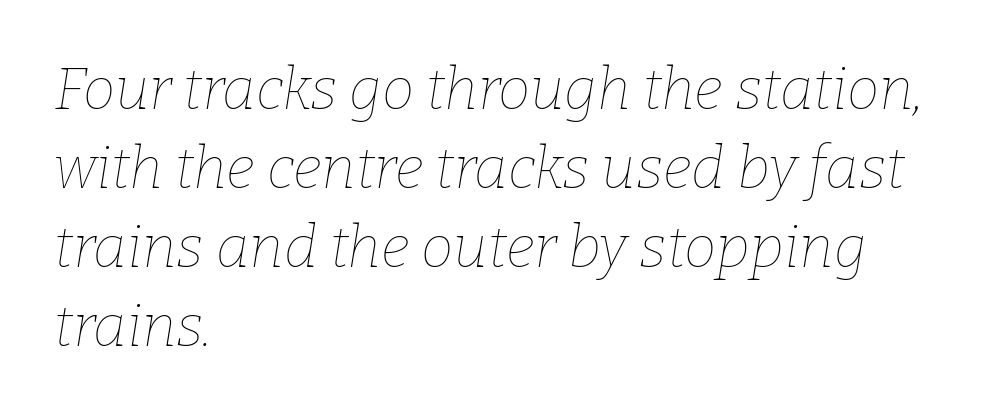
The image shows 58 px thin type, italic (leaning right); set left-aligned, normal line spacing (1.36x), normal letter spacing, not underlined; low stroke contrast and a medium x-height.
